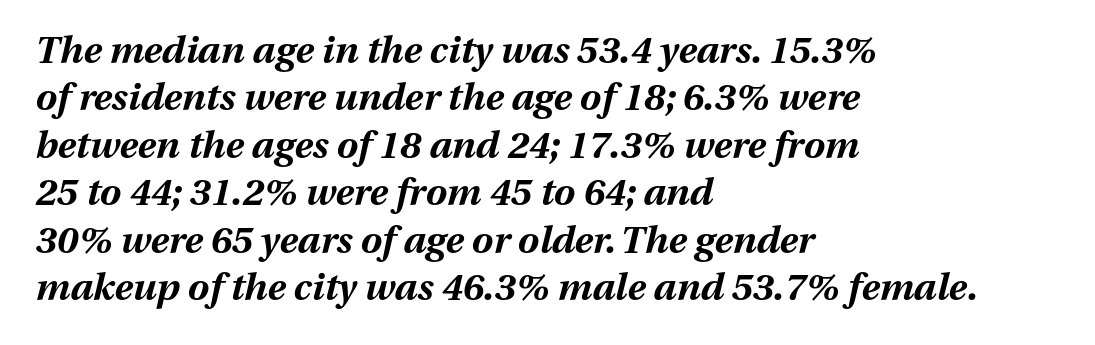
Q: Is the text bold? A: Yes.
Q: Is the text italic (slanted)? A: Yes, it leans right by about 13 degrees.
Q: Is the text underlined? A: No.
Q: How is the paragraph aligned? A: Left-aligned.
Q: Is the spacing between letters normal or unusually wide? A: Normal.
Q: Is the spacing between lines tight, normal or loose? A: Normal.
Q: Width (condensed, normal, or wide)? A: Normal.
Q: Stroke contrast? A: Medium.
Q: x-height? A: Medium.
Q: Monospaced? A: No.
